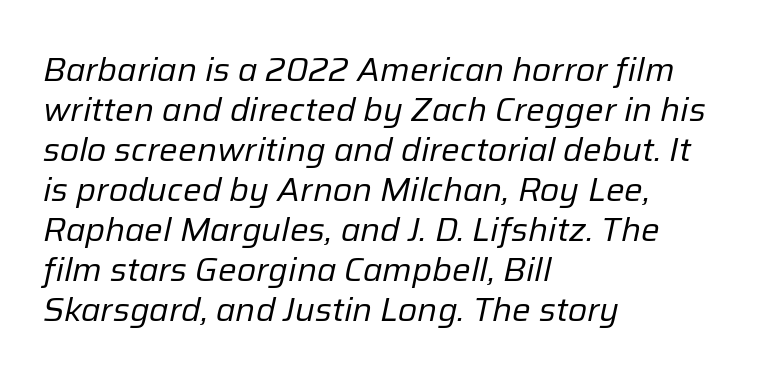
Q: Is the text bold? A: No.
Q: Is the text italic (slanted)? A: Yes, it leans right by about 12 degrees.
Q: Is the text underlined? A: No.
Q: How is the paragraph aligned? A: Left-aligned.
Q: Is the spacing between letters normal or unusually wide? A: Normal.
Q: Width (condensed, normal, or wide)? A: Normal.
Q: Stroke contrast? A: Low.
Q: x-height? A: Medium.
Q: Monospaced? A: No.
